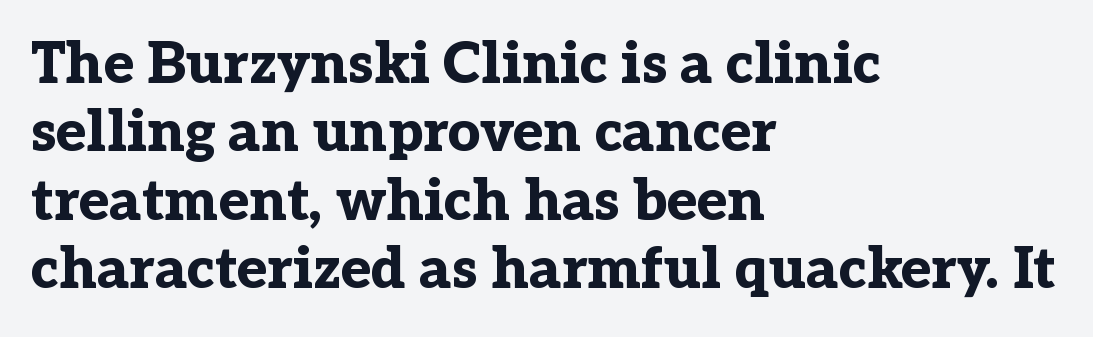
Check under the words: just untouched page. Proportional: the letters do not fall into vertical columns. The face used here is seriffed, in the tradition of book romans. Look at the tracking — it's just the regular setting, nothing added. Every row of glyphs begins at an identical x-position on the left. Designer's note — italics off, roman on.
